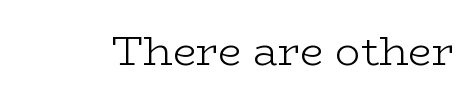
Q: Is the text bold? A: No.
Q: Is the text italic (slanted)? A: No, it is upright.
Q: Is the typeface a serif or a sans-serif typeface? A: Serif.
Q: Is the text underlined? A: No.
Q: Is the spacing between letters normal or unusually wide? A: Normal.
Q: Width (condensed, normal, or wide)? A: Wide.
Q: Stroke contrast? A: Low.
Q: x-height? A: Medium.
Q: Monospaced? A: No.
